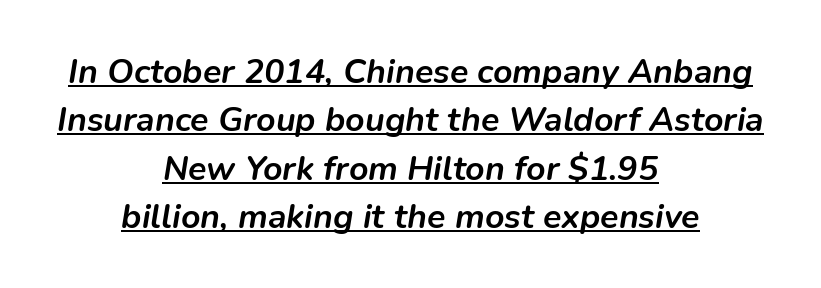
Q: Is the text bold? A: Yes.
Q: Is the text italic (slanted)? A: Yes, it leans right by about 9 degrees.
Q: Is the text underlined? A: Yes.
Q: How is the paragraph aligned? A: Centered.
Q: Is the spacing between letters normal or unusually wide? A: Normal.
Q: Is the spacing between lines tight, normal or loose? A: Normal.
Q: Width (condensed, normal, or wide)? A: Normal.
Q: Stroke contrast? A: Low.
Q: x-height? A: Medium.
Q: Monospaced? A: No.
